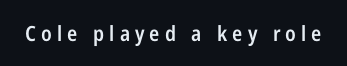
{"italic": "no", "bold": "semi", "underline": "no", "letter_spacing": "wide", "letter_spacing_em": 0.24, "glyph_px": 21}
